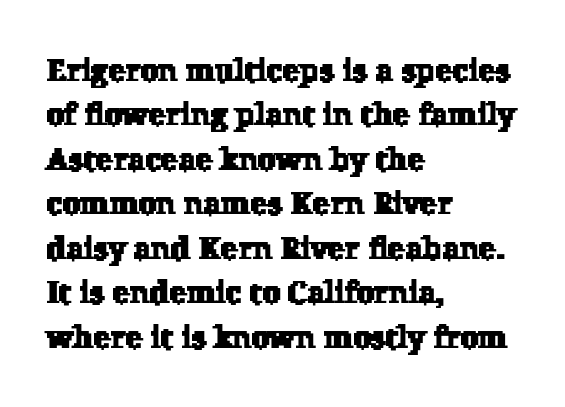
{"serif": "yes", "width": "normal", "stroke_contrast": "low", "x_height": "medium", "monospaced": "no", "underline": "no", "align": "left", "line_spacing": "normal", "line_spacing_ratio": 1.39, "letter_spacing": "normal", "letter_spacing_em": 0.0, "glyph_px": 32}
